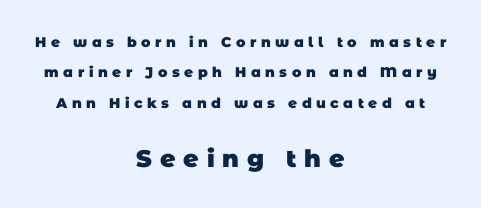
{"bold": "yes", "underline": "no", "align": "center", "line_spacing": "loose", "line_spacing_ratio": 2.17, "letter_spacing": "wide", "letter_spacing_em": 0.32, "larger_block": "second", "size_ratio": 1.71, "glyph_px": 24}
